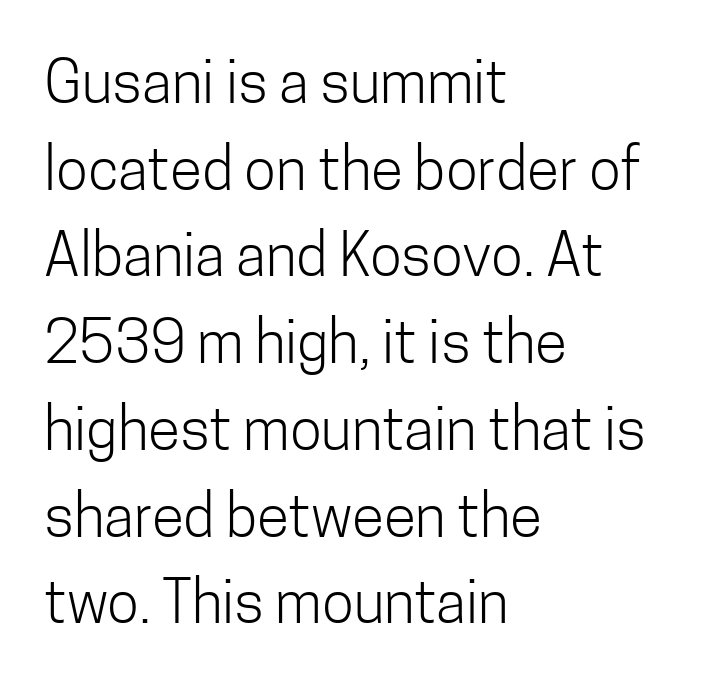
Q: Is the text bold? A: No.
Q: Is the text italic (slanted)? A: No, it is upright.
Q: Is the typeface a serif or a sans-serif typeface? A: Sans-serif.
Q: Is the text underlined? A: No.
Q: How is the paragraph aligned? A: Left-aligned.
Q: Is the spacing between letters normal or unusually wide? A: Normal.
Q: Is the spacing between lines tight, normal or loose? A: Normal.
Q: Width (condensed, normal, or wide)? A: Condensed.
Q: Stroke contrast? A: Low.
Q: x-height? A: Medium.
Q: Monospaced? A: No.
